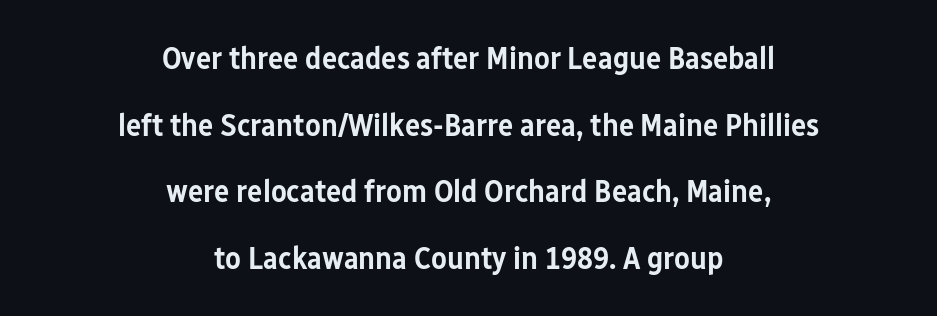
Q: Is the text bold? A: Semi-bold.
Q: Is the text italic (slanted)? A: No, it is upright.
Q: Is the typeface a serif or a sans-serif typeface? A: Sans-serif.
Q: Is the text underlined? A: No.
Q: How is the paragraph aligned? A: Centered.
Q: Is the spacing between letters normal or unusually wide? A: Normal.
Q: Is the spacing between lines tight, normal or loose? A: Loose.
Q: Width (condensed, normal, or wide)? A: Condensed.
Q: Stroke contrast? A: Low.
Q: x-height? A: Medium.
Q: Monospaced? A: No.
